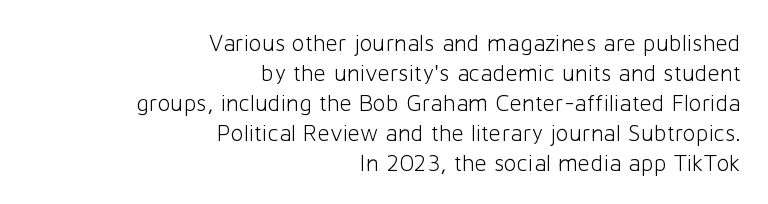
The image shows 24 px text type, upright; set right-aligned, normal line spacing (1.25x), normal letter spacing, not underlined.
